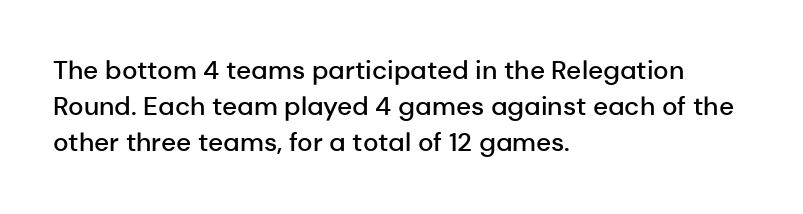
Q: Is the text bold? A: Semi-bold.
Q: Is the text italic (slanted)? A: No, it is upright.
Q: Is the text underlined? A: No.
Q: How is the paragraph aligned? A: Left-aligned.
Q: Is the spacing between letters normal or unusually wide? A: Normal.
Q: Is the spacing between lines tight, normal or loose? A: Normal.
